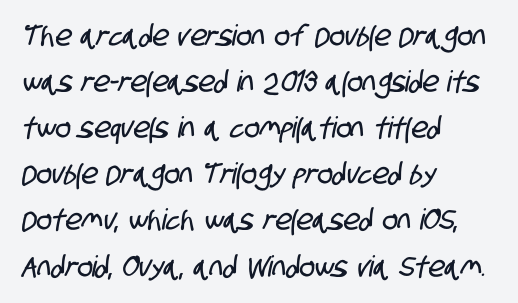
Q: Is the typeface a serif or a sans-serif typeface? A: Sans-serif.
Q: Is the text underlined? A: No.
Q: How is the paragraph aligned? A: Left-aligned.
Q: Is the spacing between letters normal or unusually wide? A: Normal.
Q: Is the spacing between lines tight, normal or loose? A: Normal.
Q: Width (condensed, normal, or wide)? A: Condensed.
Q: Stroke contrast? A: Low.
Q: x-height? A: Large.
Q: Monospaced? A: No.
